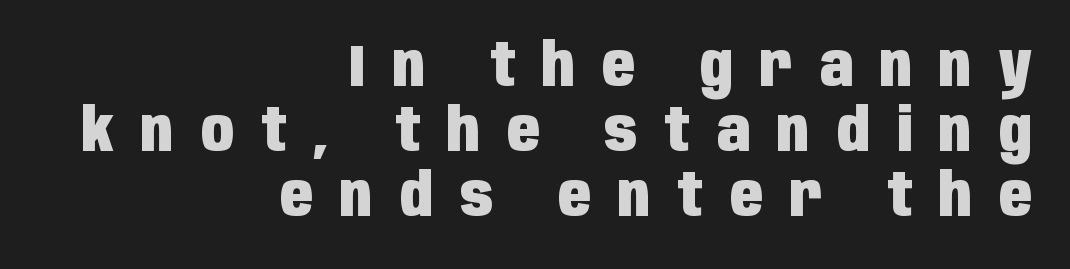
Q: Is the text bold? A: Yes.
Q: Is the text italic (slanted)? A: No, it is upright.
Q: Is the typeface a serif or a sans-serif typeface? A: Sans-serif.
Q: Is the text underlined? A: No.
Q: How is the paragraph aligned? A: Right-aligned.
Q: Is the spacing between letters normal or unusually wide? A: Unusually wide.
Q: Is the spacing between lines tight, normal or loose? A: Tight.
Q: Width (condensed, normal, or wide)? A: Condensed.
Q: Stroke contrast? A: Low.
Q: x-height? A: Large.
Q: Monospaced? A: No.
